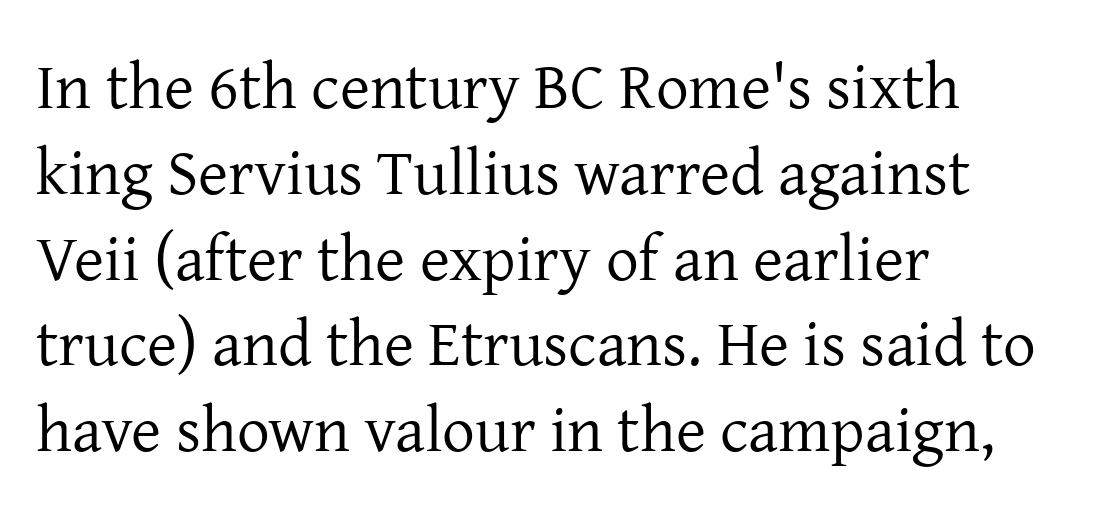
The image shows 65 px regular-weight serif type, upright; set left-aligned, normal line spacing (1.32x), normal letter spacing, not underlined; low stroke contrast and a medium x-height.
